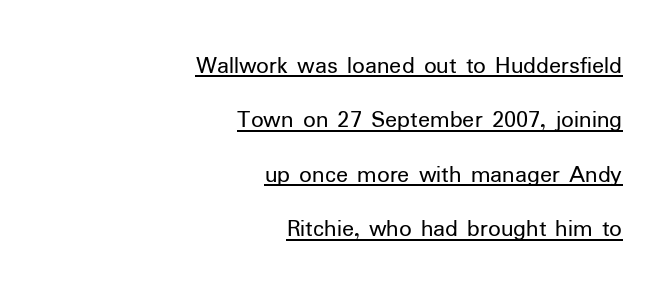
Q: Is the text bold? A: No.
Q: Is the text italic (slanted)? A: No, it is upright.
Q: Is the text underlined? A: Yes.
Q: How is the paragraph aligned? A: Right-aligned.
Q: Is the spacing between letters normal or unusually wide? A: Normal.
Q: Is the spacing between lines tight, normal or loose? A: Loose.
